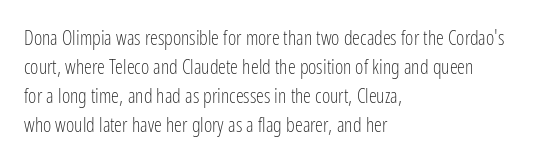
Q: Is the text bold? A: No.
Q: Is the text italic (slanted)? A: No, it is upright.
Q: Is the text underlined? A: No.
Q: How is the paragraph aligned? A: Left-aligned.
Q: Is the spacing between letters normal or unusually wide? A: Normal.
Q: Is the spacing between lines tight, normal or loose? A: Normal.
